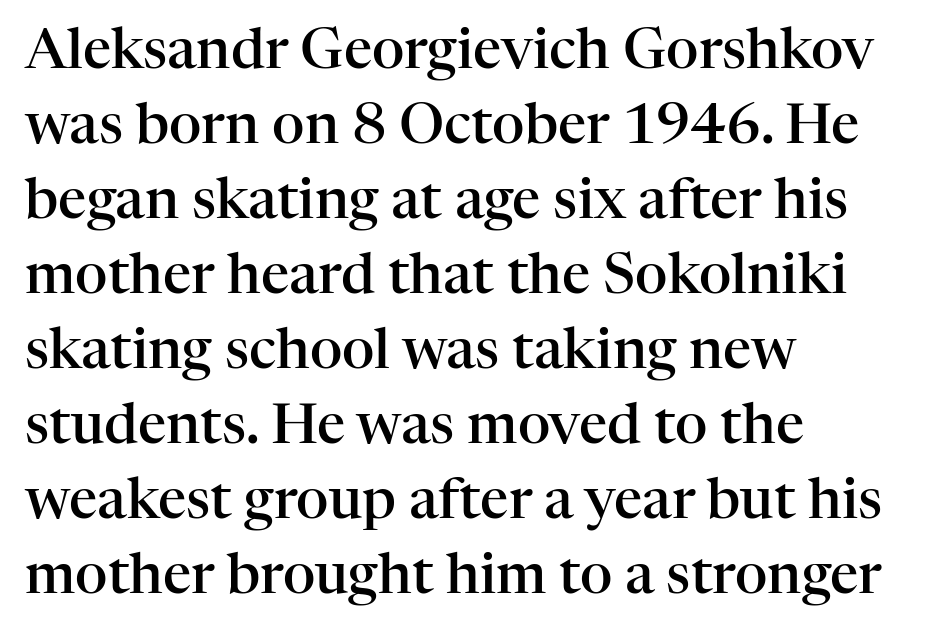
The image shows 56 px semibold serif type, upright; set left-aligned, normal line spacing (1.34x), normal letter spacing, not underlined; high stroke contrast and a medium x-height.
